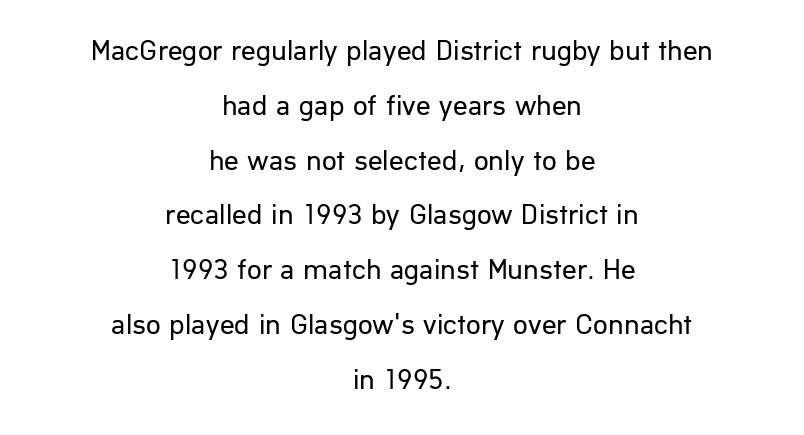
The image shows 29 px regular-weight sans-serif type, upright; set centered, line spacing 1.89x, normal letter spacing, not underlined; low stroke contrast and a medium x-height.
